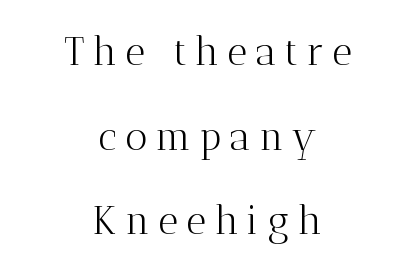
Q: Is the text bold? A: No.
Q: Is the text italic (slanted)? A: No, it is upright.
Q: Is the typeface a serif or a sans-serif typeface? A: Serif.
Q: Is the text underlined? A: No.
Q: How is the paragraph aligned? A: Centered.
Q: Is the spacing between letters normal or unusually wide? A: Unusually wide.
Q: Is the spacing between lines tight, normal or loose? A: Loose.
Q: Width (condensed, normal, or wide)? A: Normal.
Q: Stroke contrast? A: Medium.
Q: x-height? A: Medium.
Q: Monospaced? A: No.
